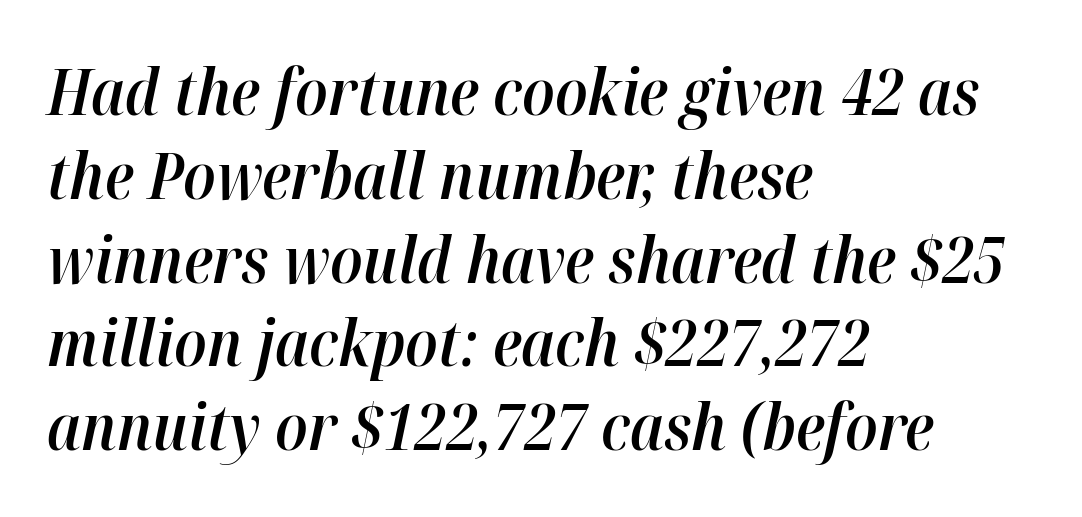
Q: Is the text bold? A: Semi-bold.
Q: Is the text italic (slanted)? A: Yes, it leans right by about 12 degrees.
Q: Is the text underlined? A: No.
Q: How is the paragraph aligned? A: Left-aligned.
Q: Is the spacing between letters normal or unusually wide? A: Normal.
Q: Is the spacing between lines tight, normal or loose? A: Normal.
Q: Width (condensed, normal, or wide)? A: Normal.
Q: Stroke contrast? A: High.
Q: x-height? A: Medium.
Q: Monospaced? A: No.
